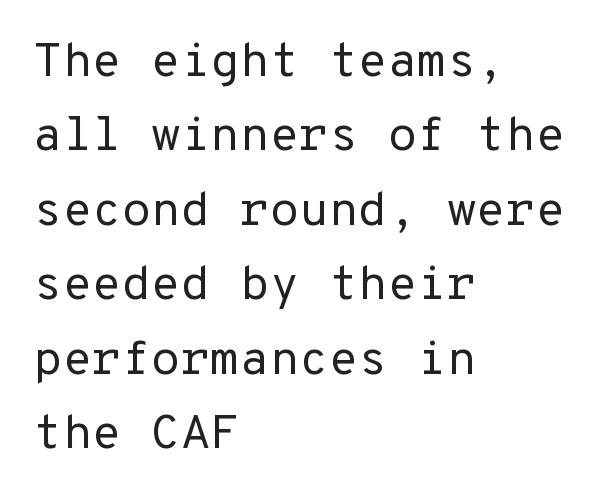
{"serif": "no", "italic": "no", "bold": "no", "weight": "regular", "width": "normal", "stroke_contrast": "low", "x_height": "medium", "monospaced": "yes", "underline": "no", "align": "left", "line_spacing": "normal", "line_spacing_ratio": 1.55, "letter_spacing": "normal", "letter_spacing_em": 0.0, "glyph_px": 48}
